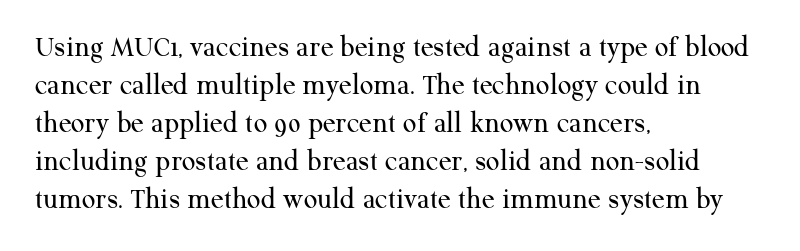
Q: Is the text bold? A: No.
Q: Is the text italic (slanted)? A: No, it is upright.
Q: Is the typeface a serif or a sans-serif typeface? A: Serif.
Q: Is the text underlined? A: No.
Q: How is the paragraph aligned? A: Left-aligned.
Q: Is the spacing between letters normal or unusually wide? A: Normal.
Q: Is the spacing between lines tight, normal or loose? A: Normal.
Q: Width (condensed, normal, or wide)? A: Normal.
Q: Stroke contrast? A: Medium.
Q: x-height? A: Medium.
Q: Monospaced? A: No.
